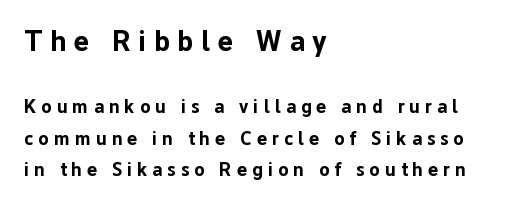
{"serif": "no", "italic": "no", "bold": "yes", "weight": "bold", "width": "normal", "stroke_contrast": "low", "x_height": "medium", "monospaced": "no", "underline": "no", "align": "left", "line_spacing": "normal", "line_spacing_ratio": 1.66, "letter_spacing": "wide", "letter_spacing_em": 0.27, "larger_block": "first", "size_ratio": 1.53, "glyph_px": 29}
